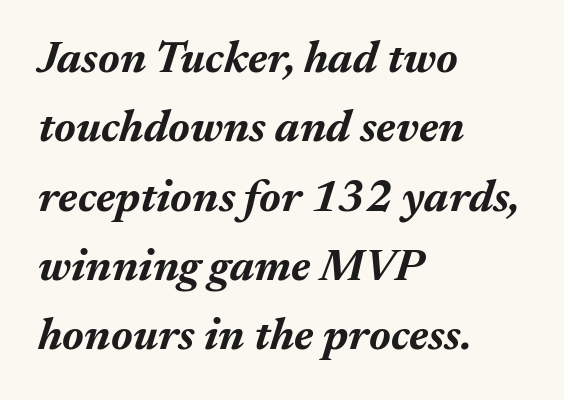
The image shows 45 px bold type, italic (leaning right); set left-aligned, normal line spacing (1.54x), normal letter spacing, not underlined; medium stroke contrast and a medium x-height.
